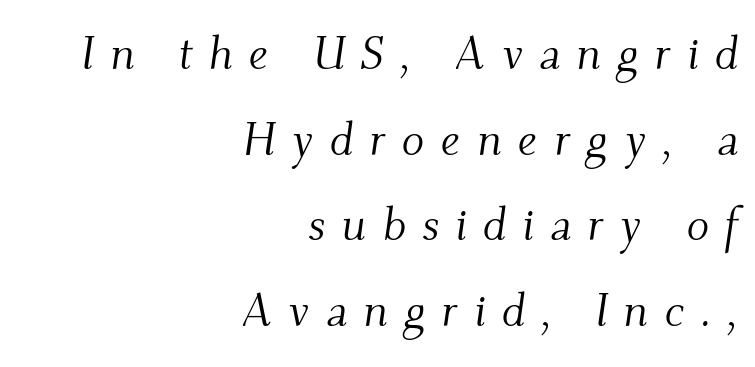
Letters rest on an invisible, unmarked baseline. These lines are set flush right with a ragged left edge. Italic: yes, the glyphs are oblique. Stroke mass is kept to a normal reading level or below. A typesetter would call this proportional, since set widths differ per character.
